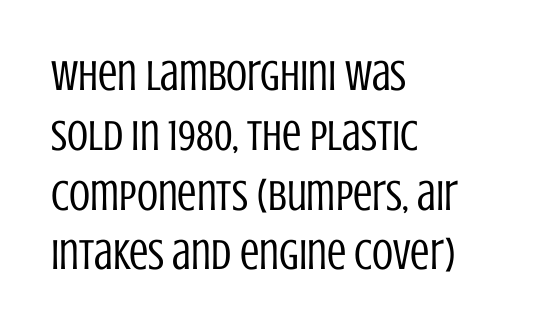
{"serif": "no", "italic": "no", "bold": "no", "weight": "regular", "width": "condensed", "stroke_contrast": "low", "x_height": "large", "monospaced": "no", "underline": "no", "align": "left", "line_spacing": "normal", "line_spacing_ratio": 1.39, "letter_spacing": "normal", "letter_spacing_em": 0.0, "glyph_px": 43}
